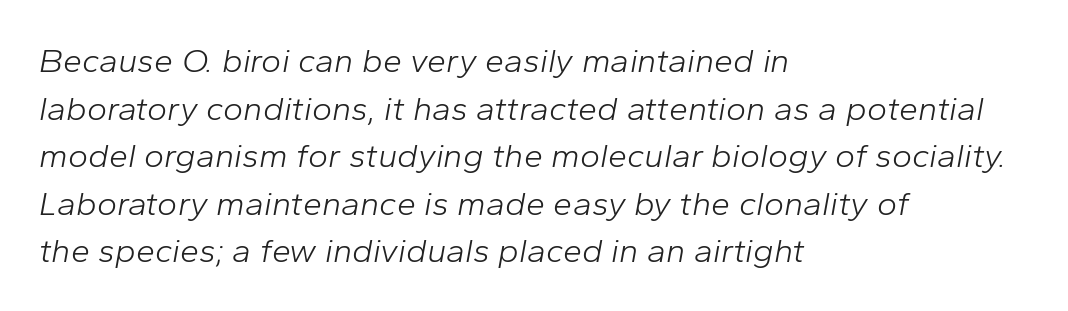
Q: Is the text bold? A: No.
Q: Is the text italic (slanted)? A: Yes, it leans right by about 10 degrees.
Q: Is the text underlined? A: No.
Q: How is the paragraph aligned? A: Left-aligned.
Q: Is the spacing between letters normal or unusually wide? A: Normal.
Q: Is the spacing between lines tight, normal or loose? A: Normal.
Q: Width (condensed, normal, or wide)? A: Normal.
Q: Stroke contrast? A: Low.
Q: x-height? A: Medium.
Q: Monospaced? A: No.
